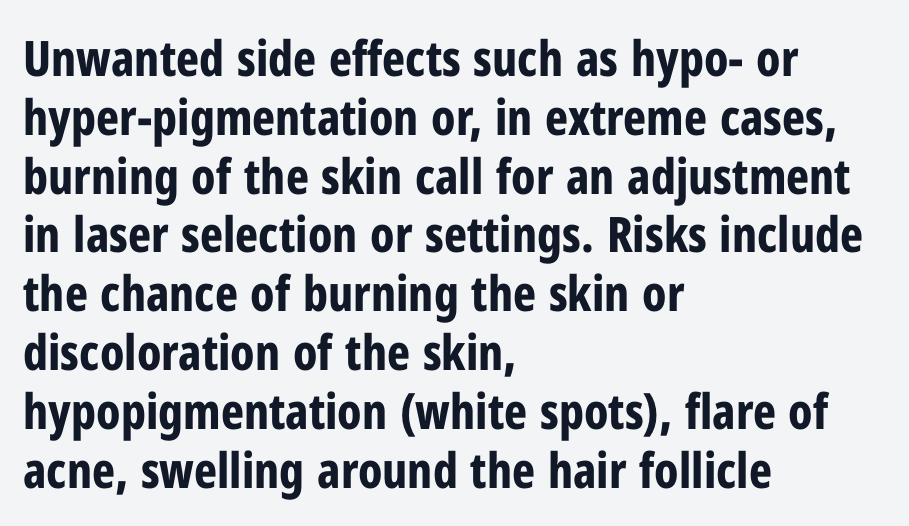
Q: Is the text bold? A: Yes.
Q: Is the text italic (slanted)? A: No, it is upright.
Q: Is the typeface a serif or a sans-serif typeface? A: Sans-serif.
Q: Is the text underlined? A: No.
Q: How is the paragraph aligned? A: Left-aligned.
Q: Is the spacing between letters normal or unusually wide? A: Normal.
Q: Width (condensed, normal, or wide)? A: Condensed.
Q: Stroke contrast? A: Low.
Q: x-height? A: Medium.
Q: Monospaced? A: No.
